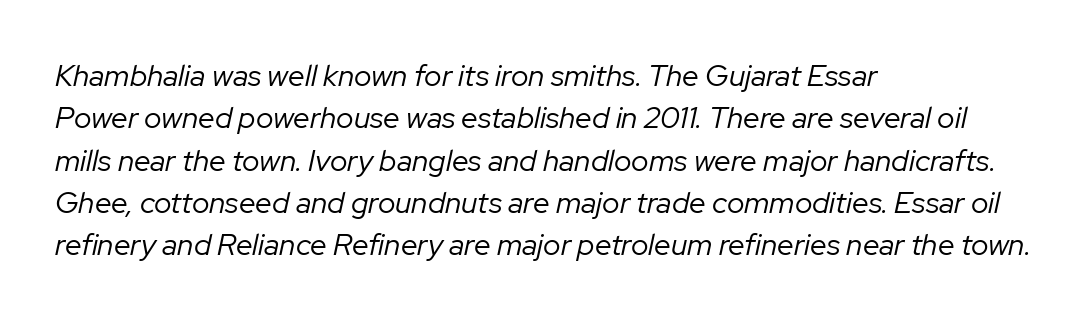
Q: Is the text bold? A: No.
Q: Is the text italic (slanted)? A: Yes, it leans right by about 12 degrees.
Q: Is the text underlined? A: No.
Q: How is the paragraph aligned? A: Left-aligned.
Q: Is the spacing between letters normal or unusually wide? A: Normal.
Q: Is the spacing between lines tight, normal or loose? A: Normal.
Q: Width (condensed, normal, or wide)? A: Normal.
Q: Stroke contrast? A: Low.
Q: x-height? A: Medium.
Q: Monospaced? A: No.
